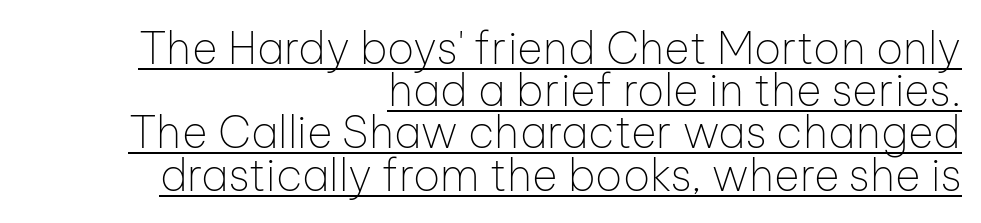
The image shows 44 px thin sans-serif type, upright; set right-aligned, tight line spacing (0.96x), normal letter spacing, underlined; low stroke contrast and a medium x-height.
